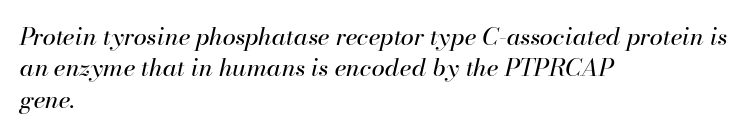
Q: Is the text bold? A: No.
Q: Is the text italic (slanted)? A: Yes, it leans right by about 13 degrees.
Q: Is the text underlined? A: No.
Q: How is the paragraph aligned? A: Left-aligned.
Q: Is the spacing between letters normal or unusually wide? A: Normal.
Q: Is the spacing between lines tight, normal or loose? A: Normal.
